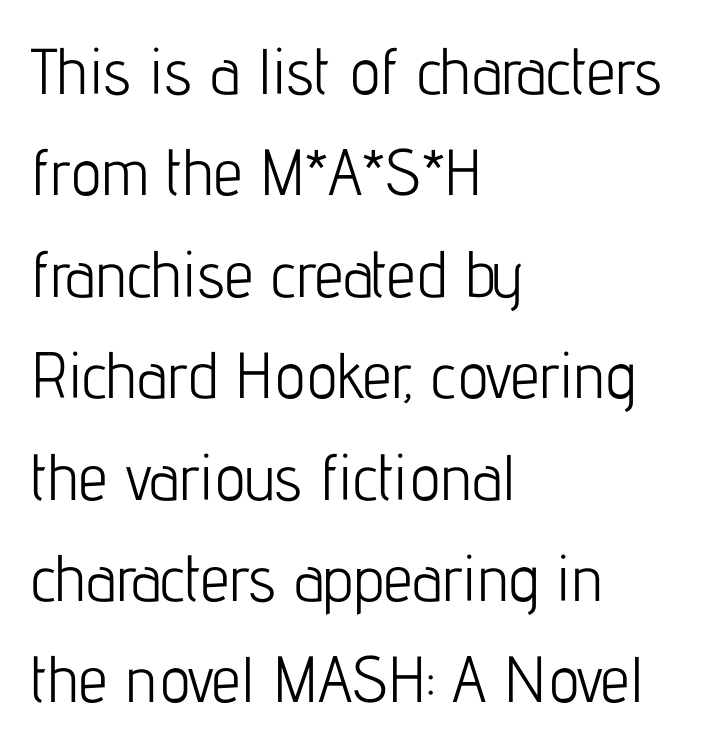
{"serif": "no", "italic": "no", "bold": "no", "weight": "light", "width": "condensed", "stroke_contrast": "low", "x_height": "medium", "monospaced": "no", "underline": "no", "align": "left", "line_spacing": "normal", "line_spacing_ratio": 1.56, "letter_spacing": "normal", "letter_spacing_em": 0.0, "glyph_px": 65}
